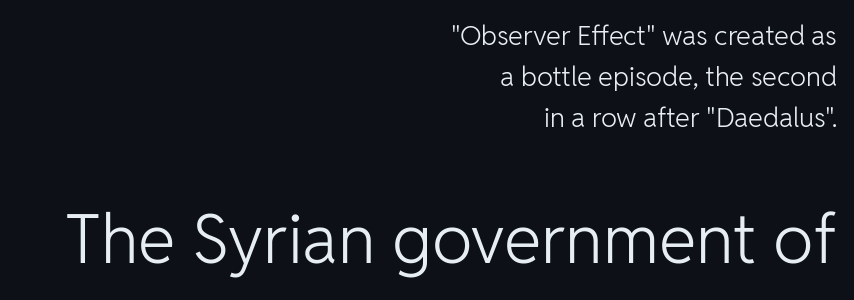
Q: Is the text bold? A: No.
Q: Is the text italic (slanted)? A: No, it is upright.
Q: Is the typeface a serif or a sans-serif typeface? A: Sans-serif.
Q: Is the text underlined? A: No.
Q: How is the paragraph aligned? A: Right-aligned.
Q: Is the spacing between letters normal or unusually wide? A: Normal.
Q: Is the spacing between lines tight, normal or loose? A: Normal.
Q: Which block of text is set in a larger size, the first (top) or the second (bottom)? A: The second (bottom) one.
Q: Width (condensed, normal, or wide)? A: Normal.
Q: Stroke contrast? A: Low.
Q: x-height? A: Medium.
Q: Monospaced? A: No.
